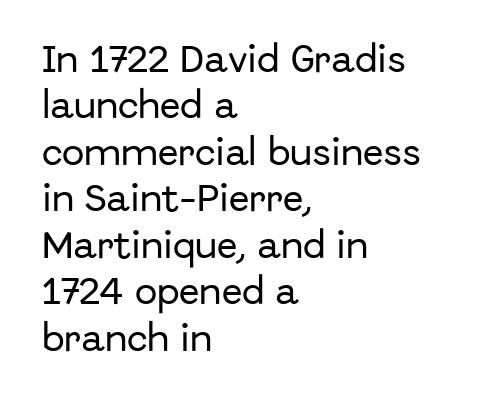
The words here are not underlined. The typography opts for an upright posture over an oblique one. What's the leading like? Ordinary, nothing unusual. A typesetter would call this proportional, since set widths differ per character.
